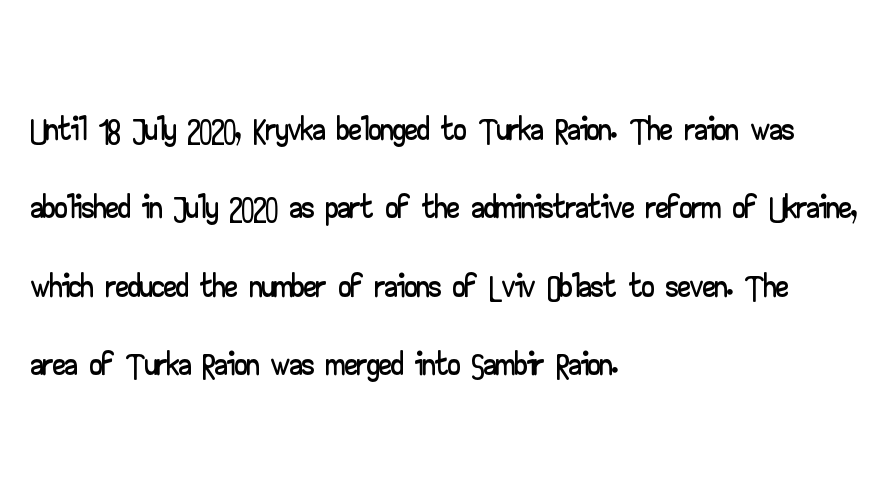
The compositor pushed each line to the left boundary. The font's upright variant was chosen for this text. This sample keeps an unexceptional amount of space between lines. Varying glyph widths throughout — classic text-font behaviour. Nope, no serifs anywhere on these letters.
